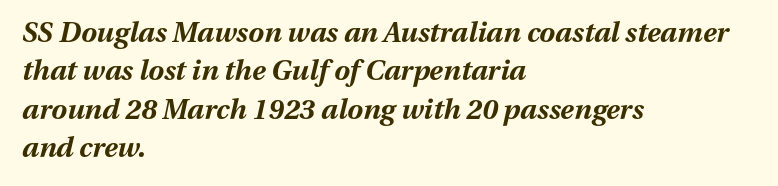
{"italic": "yes", "lean": "right", "slant_degrees": 13, "bold": "yes", "weight": "bold", "width": "normal", "stroke_contrast": "medium", "x_height": "medium", "monospaced": "no", "underline": "no", "align": "left", "line_spacing": "normal", "line_spacing_ratio": 1.37, "letter_spacing": "normal", "letter_spacing_em": 0.0, "glyph_px": 28}
